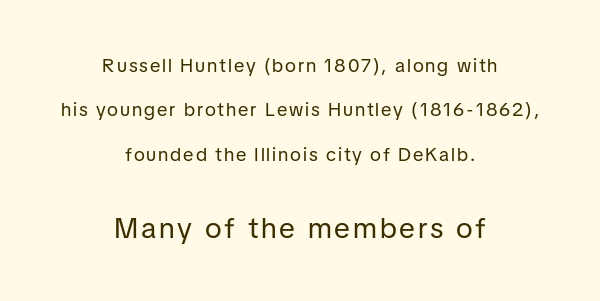
The cut favours lightness, reaching ordinary text weight at its darkest. You can tell from the bare stems that sans-serif type was used. In CSS terms this would be text-align: center. No word sits above an underline.
